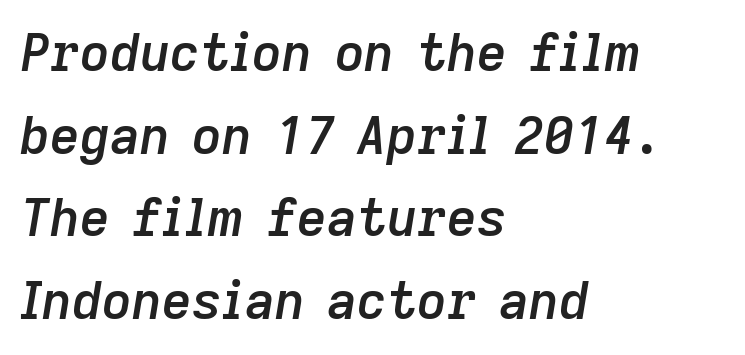
Typeset ragged right — the left edge is the straight one. Words appear dense and cohesive because spacing is normal. Slant detected: the letters are inclined. Looks like regular typesetting: each glyph gets only the width it needs. The space between consecutive lines is moderate.
